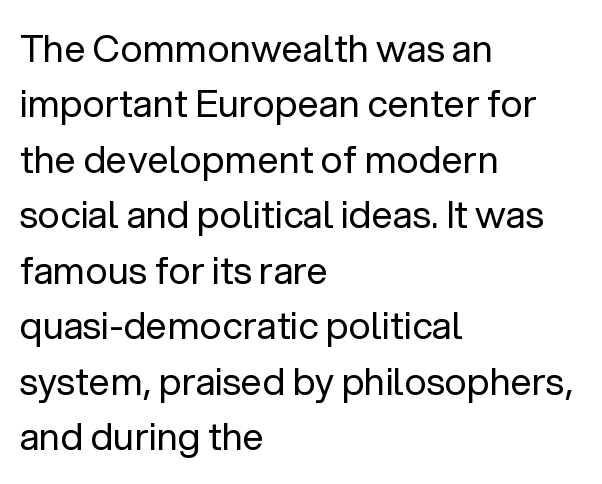
Q: Is the text bold? A: No.
Q: Is the text italic (slanted)? A: No, it is upright.
Q: Is the typeface a serif or a sans-serif typeface? A: Sans-serif.
Q: Is the text underlined? A: No.
Q: How is the paragraph aligned? A: Left-aligned.
Q: Is the spacing between letters normal or unusually wide? A: Normal.
Q: Is the spacing between lines tight, normal or loose? A: Normal.
Q: Width (condensed, normal, or wide)? A: Normal.
Q: Stroke contrast? A: Low.
Q: x-height? A: Medium.
Q: Monospaced? A: No.
